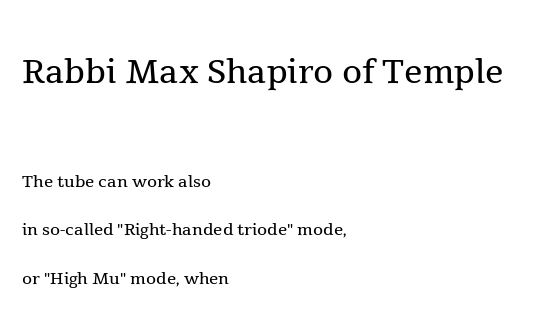
The image shows 46 px regular-weight serif type, upright; set left-aligned, loose line spacing (2.11x), normal letter spacing, not underlined; the first (top) block is 2.0x larger; a medium x-height.
